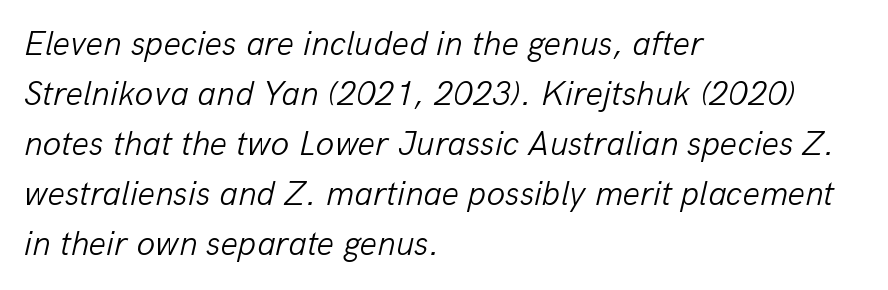
Q: Is the text bold? A: No.
Q: Is the text italic (slanted)? A: Yes, it leans right by about 13 degrees.
Q: Is the text underlined? A: No.
Q: How is the paragraph aligned? A: Left-aligned.
Q: Is the spacing between letters normal or unusually wide? A: Normal.
Q: Is the spacing between lines tight, normal or loose? A: Normal.
Q: Width (condensed, normal, or wide)? A: Normal.
Q: Stroke contrast? A: Low.
Q: x-height? A: Medium.
Q: Monospaced? A: No.
